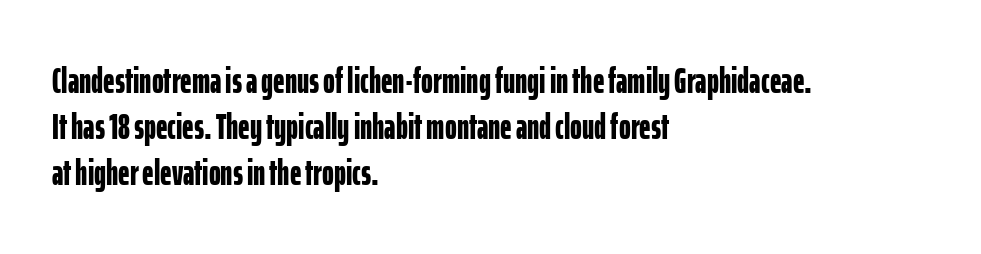
{"serif": "no", "italic": "no", "bold": "yes", "weight": "bold", "width": "condensed", "stroke_contrast": "low", "x_height": "medium", "monospaced": "no", "underline": "no", "align": "left", "line_spacing": "normal", "line_spacing_ratio": 1.28, "letter_spacing": "normal", "letter_spacing_em": 0.0, "glyph_px": 36}
